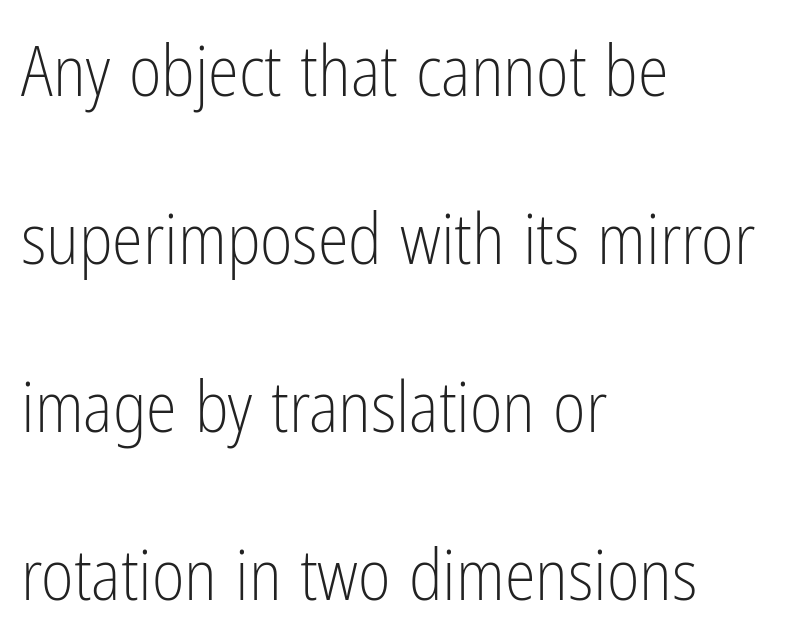
Q: Is the text bold? A: No.
Q: Is the text italic (slanted)? A: No, it is upright.
Q: Is the typeface a serif or a sans-serif typeface? A: Sans-serif.
Q: Is the text underlined? A: No.
Q: How is the paragraph aligned? A: Left-aligned.
Q: Is the spacing between letters normal or unusually wide? A: Normal.
Q: Is the spacing between lines tight, normal or loose? A: Loose.
Q: Width (condensed, normal, or wide)? A: Condensed.
Q: Stroke contrast? A: Low.
Q: x-height? A: Medium.
Q: Monospaced? A: No.
